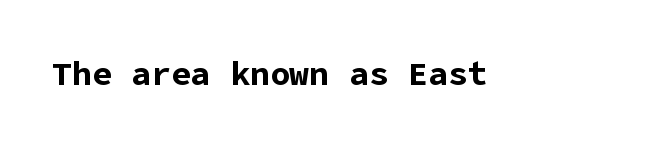
Quick note: underline off. The glyphs have the mass of a bold cut. You could call the tracking neutral — neither tight nor loose. The characters display no serif detailing; their extremities are plain. Quick note: not italic, upright.
